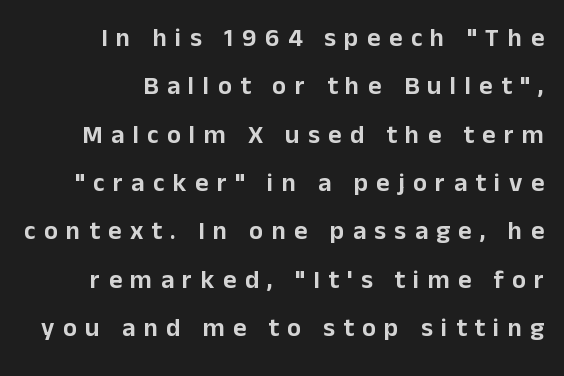
{"italic": "no", "underline": "no", "align": "right", "line_spacing_ratio": 1.86, "letter_spacing": "wide", "letter_spacing_em": 0.32, "glyph_px": 26}
